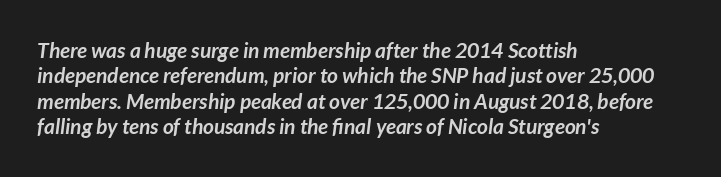
Q: Is the text bold? A: Yes.
Q: Is the text italic (slanted)? A: Yes, it leans right by about 7 degrees.
Q: Is the text underlined? A: No.
Q: How is the paragraph aligned? A: Left-aligned.
Q: Is the spacing between letters normal or unusually wide? A: Normal.
